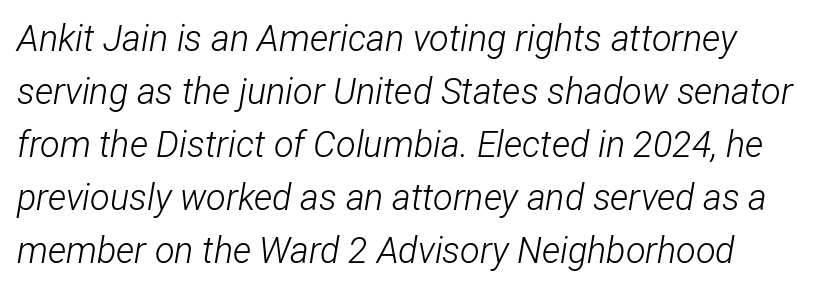
Q: Is the text bold? A: No.
Q: Is the text italic (slanted)? A: Yes, it leans right by about 12 degrees.
Q: Is the text underlined? A: No.
Q: How is the paragraph aligned? A: Left-aligned.
Q: Is the spacing between letters normal or unusually wide? A: Normal.
Q: Is the spacing between lines tight, normal or loose? A: Normal.
Q: Width (condensed, normal, or wide)? A: Condensed.
Q: Stroke contrast? A: Low.
Q: x-height? A: Medium.
Q: Monospaced? A: No.
